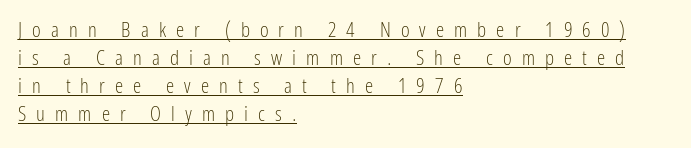
{"italic": "no", "bold": "no", "underline": "yes", "align": "left", "line_spacing": "normal", "line_spacing_ratio": 1.33, "letter_spacing": "wide", "letter_spacing_em": 0.48, "glyph_px": 21}
